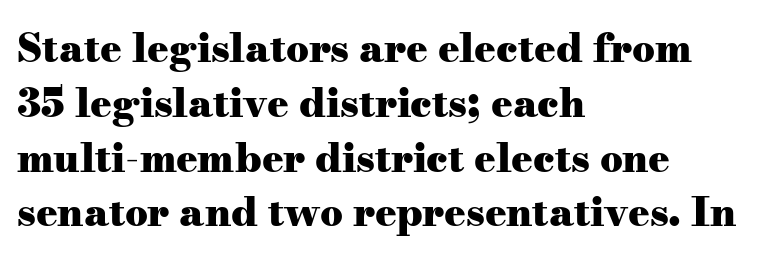
Q: Is the text bold? A: Yes.
Q: Is the text italic (slanted)? A: No, it is upright.
Q: Is the typeface a serif or a sans-serif typeface? A: Serif.
Q: Is the text underlined? A: No.
Q: How is the paragraph aligned? A: Left-aligned.
Q: Is the spacing between letters normal or unusually wide? A: Normal.
Q: Is the spacing between lines tight, normal or loose? A: Normal.
Q: Width (condensed, normal, or wide)? A: Wide.
Q: Stroke contrast? A: Medium.
Q: x-height? A: Small.
Q: Monospaced? A: No.
